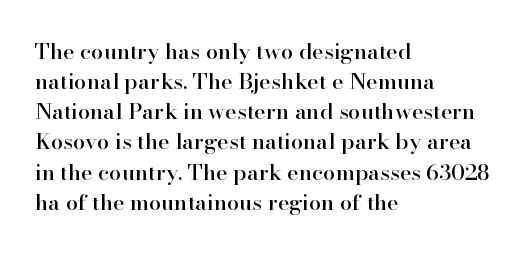
{"italic": "no", "underline": "no", "align": "left", "line_spacing": "normal", "line_spacing_ratio": 1.37, "letter_spacing": "normal", "letter_spacing_em": 0.0, "glyph_px": 22}
